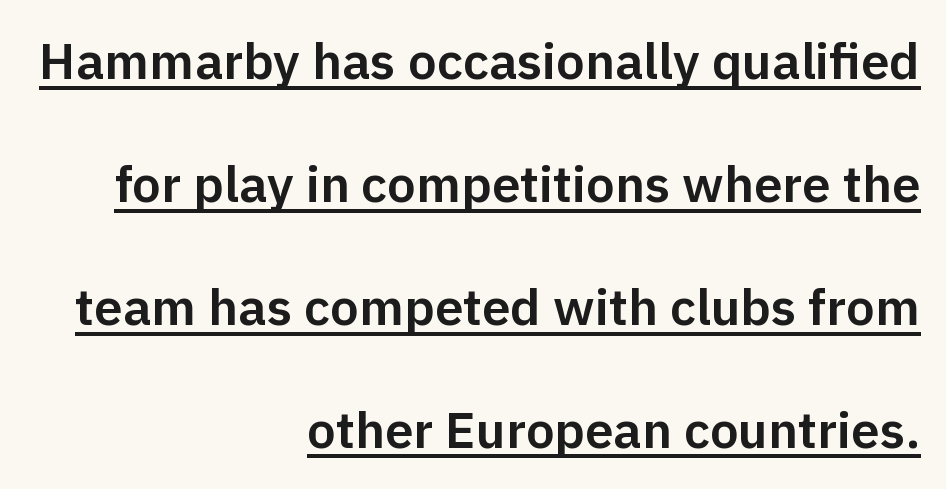
{"serif": "no", "italic": "no", "width": "normal", "stroke_contrast": "low", "x_height": "medium", "monospaced": "no", "underline": "yes", "align": "right", "line_spacing": "loose", "line_spacing_ratio": 2.41, "letter_spacing": "normal", "letter_spacing_em": 0.0, "glyph_px": 51}
